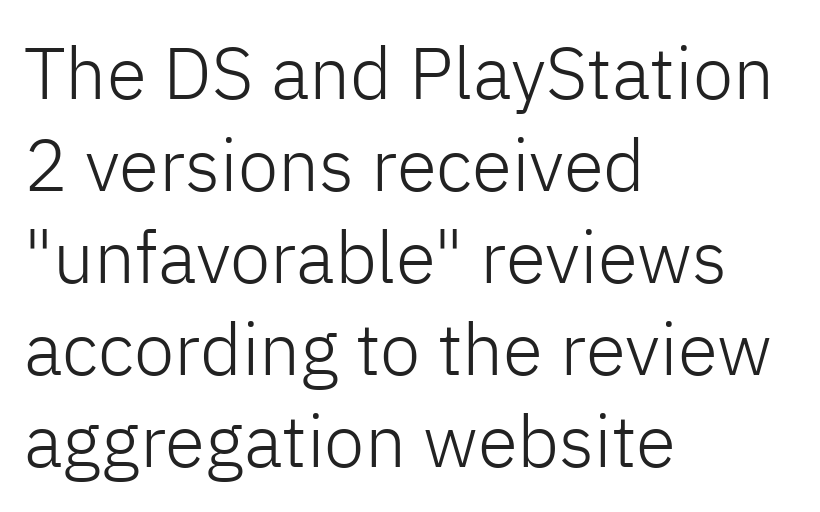
The image shows 73 px light sans-serif type, upright; set left-aligned, normal line spacing (1.26x), normal letter spacing, not underlined; low stroke contrast and a medium x-height.
